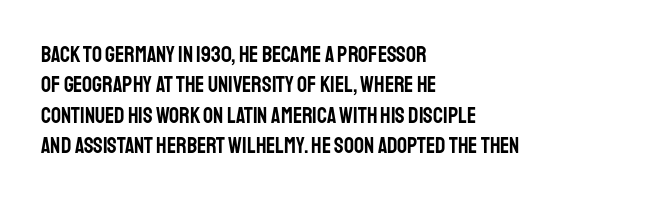
The image shows 22 px text type, upright; set left-aligned, normal line spacing (1.38x), normal letter spacing, not underlined.
